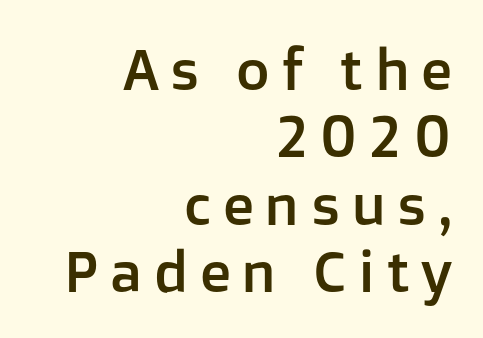
Q: Is the text italic (slanted)? A: No, it is upright.
Q: Is the typeface a serif or a sans-serif typeface? A: Sans-serif.
Q: Is the text underlined? A: No.
Q: How is the paragraph aligned? A: Right-aligned.
Q: Width (condensed, normal, or wide)? A: Normal.
Q: Stroke contrast? A: Low.
Q: x-height? A: Medium.
Q: Monospaced? A: No.
